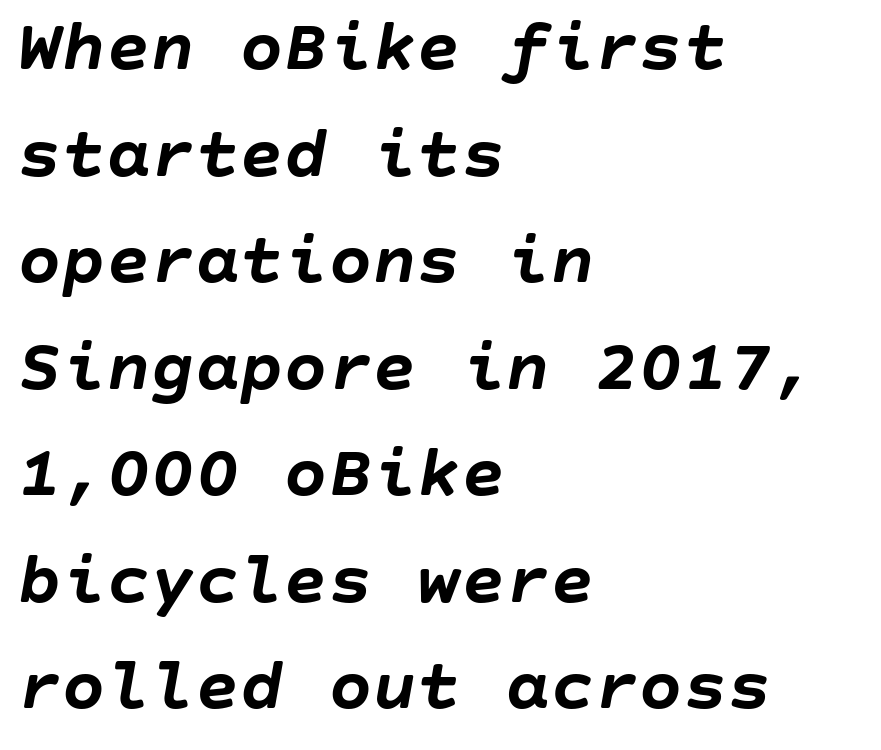
{"italic": "yes", "lean": "right", "slant_degrees": 10, "bold": "yes", "weight": "semibold", "width": "normal", "stroke_contrast": "low", "x_height": "large", "underline": "no", "align": "left", "line_spacing": "normal", "line_spacing_ratio": 1.44, "letter_spacing": "normal", "letter_spacing_em": 0.0, "glyph_px": 74}
